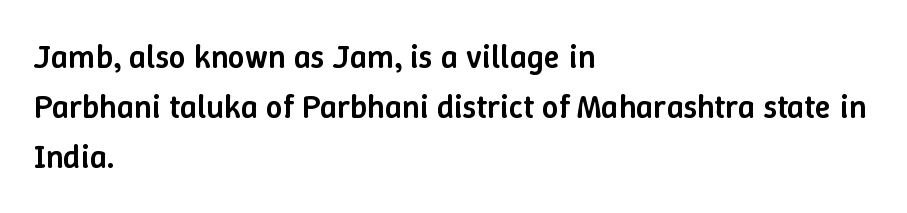
Q: Is the text bold? A: Semi-bold.
Q: Is the text italic (slanted)? A: No, it is upright.
Q: Is the text underlined? A: No.
Q: How is the paragraph aligned? A: Left-aligned.
Q: Is the spacing between letters normal or unusually wide? A: Normal.
Q: Is the spacing between lines tight, normal or loose? A: Normal.
Q: Width (condensed, normal, or wide)? A: Normal.
Q: Stroke contrast? A: Low.
Q: x-height? A: Medium.
Q: Monospaced? A: No.
